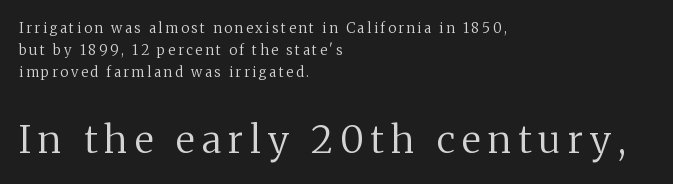
This rendering employs a face with finishing strokes, i.e., a serif. This block has exactly the height ordinary leading produces. In this sample the second text group is rendered at the bigger scale. Stroke mass is kept to a normal reading level or below. Does the copy run flush right? No — it runs flush left. Italic: no, the glyphs are upright roman.
